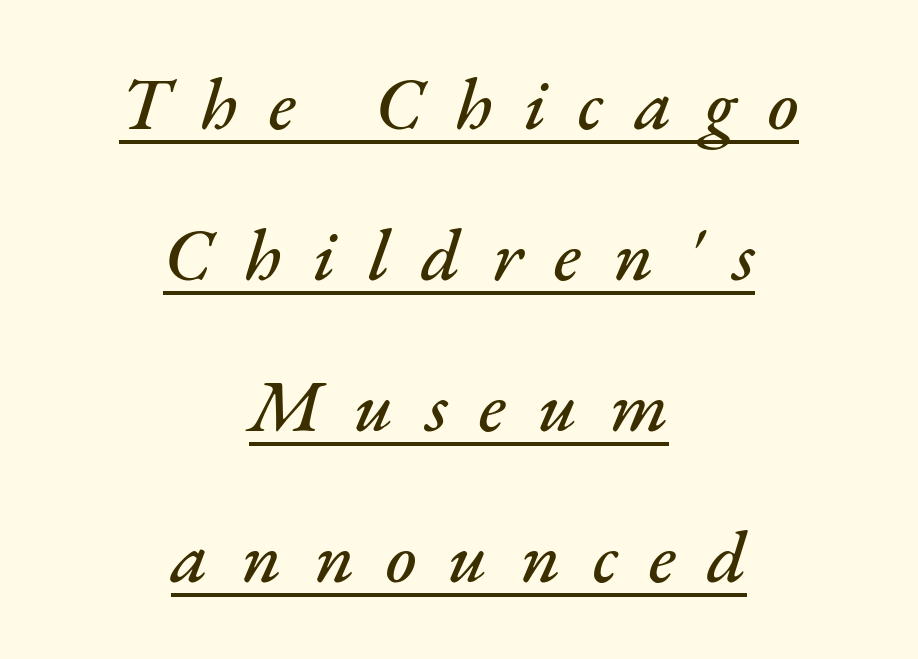
Q: Is the text italic (slanted)? A: Yes, it leans right by about 17 degrees.
Q: Is the text underlined? A: Yes.
Q: How is the paragraph aligned? A: Centered.
Q: Is the spacing between letters normal or unusually wide? A: Unusually wide.
Q: Is the spacing between lines tight, normal or loose? A: Loose.
Q: Width (condensed, normal, or wide)? A: Normal.
Q: Stroke contrast? A: Medium.
Q: x-height? A: Small.
Q: Monospaced? A: No.
